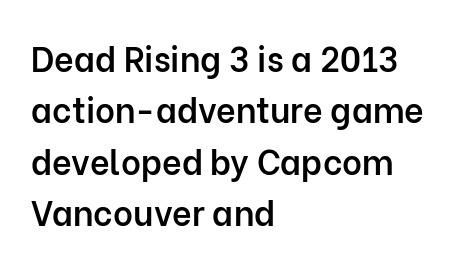
You could not count columns in this text — the font is proportionally spaced. The foot of each line stays bare and open. Inter-character spacing is left at the font's built-in metrics. Style check: upright. These words are printed semibold, heavier than regular yet not bold. A typesetter would call this leading conventional body-copy spacing.
